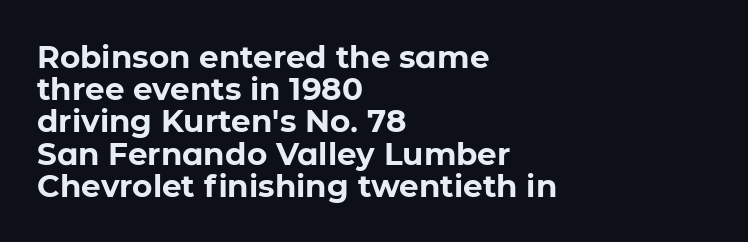
{"serif": "no", "italic": "no", "bold": "yes", "weight": "bold", "width": "normal", "stroke_contrast": "low", "x_height": "medium", "monospaced": "no", "underline": "no", "align": "left", "line_spacing": "tight", "line_spacing_ratio": 1.04, "letter_spacing": "normal", "letter_spacing_em": 0.0, "glyph_px": 31}
